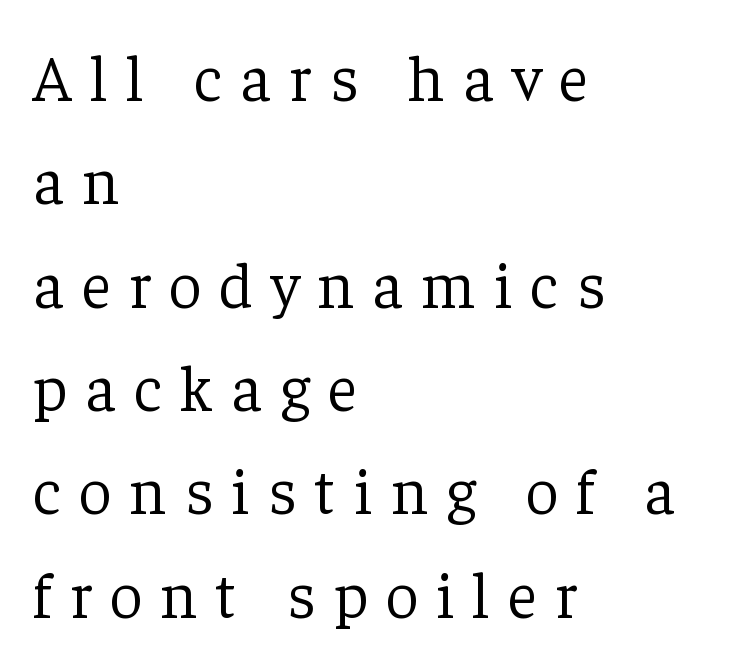
Regular leading. The type sits square on the baseline with zero lean. The paragraph shown leans on its left margin. Quick note: underline off.
